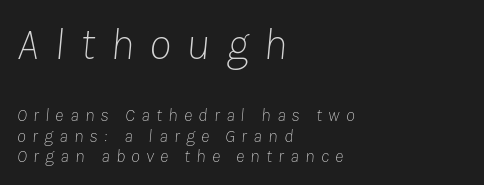
{"italic": "yes", "lean": "right", "slant_degrees": 8, "bold": "no", "weight": "thin", "width": "normal", "stroke_contrast": "low", "x_height": "medium", "monospaced": "no", "underline": "no", "align": "left", "line_spacing": "tight", "line_spacing_ratio": 1.14, "letter_spacing": "wide", "letter_spacing_em": 0.35, "larger_block": "first", "size_ratio": 2.5, "glyph_px": 45}
